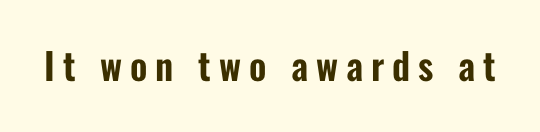
Q: Is the text italic (slanted)? A: No, it is upright.
Q: Is the typeface a serif or a sans-serif typeface? A: Sans-serif.
Q: Is the text underlined? A: No.
Q: Is the spacing between letters normal or unusually wide? A: Unusually wide.
Q: Width (condensed, normal, or wide)? A: Condensed.
Q: Stroke contrast? A: Low.
Q: x-height? A: Medium.
Q: Monospaced? A: No.
